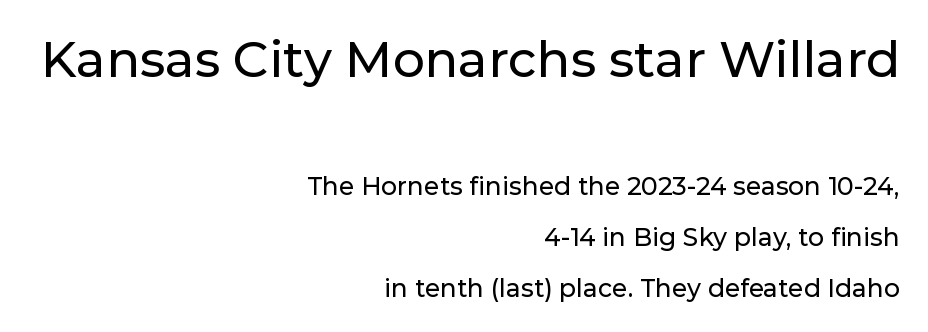
No italicization has been applied; the sample stays upright. Does the copy run flush right? Yes — the right margin is perfectly even. Has an underline been added? It has not. Words appear dense and cohesive because spacing is normal. The passage shown is typeset with a sans-serif family.
